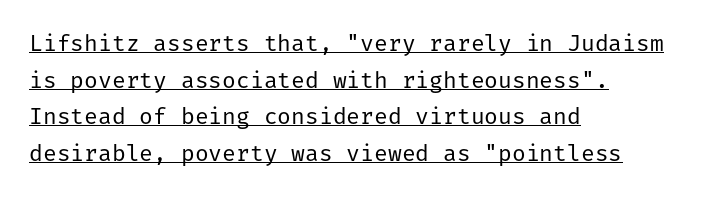
{"italic": "no", "bold": "no", "underline": "yes", "align": "left", "line_spacing": "normal", "line_spacing_ratio": 1.59, "letter_spacing": "normal", "letter_spacing_em": 0.0, "glyph_px": 23}
